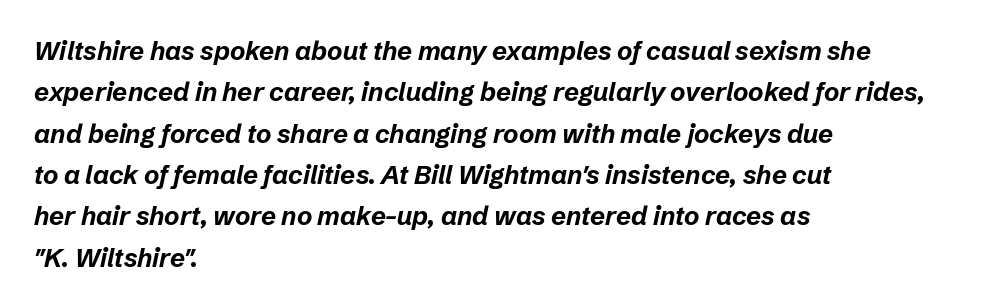
The text carries the slant typical of an italic or oblique font. Set as a true bold cut, around the 700 mark. Regarding leading, the lines here are spaced in the standard way. If you drew a ruler down the left edge, every line would touch it.
